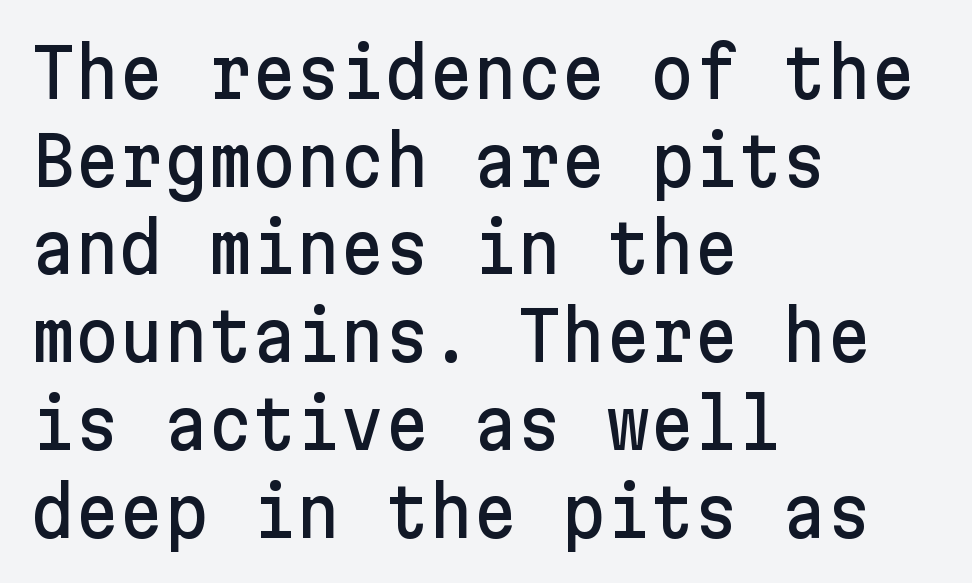
The image shows 68 px sans-serif type, upright; set left-aligned, normal line spacing (1.29x), normal letter spacing, not underlined; low stroke contrast and a medium x-height.
